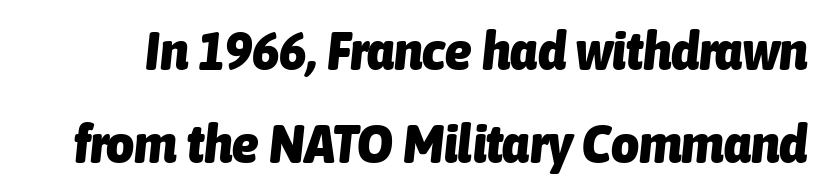
The image shows 54 px heavy, condensed type, italic (leaning right); set line spacing 1.73x, normal letter spacing, not underlined; low stroke contrast and a medium x-height.
